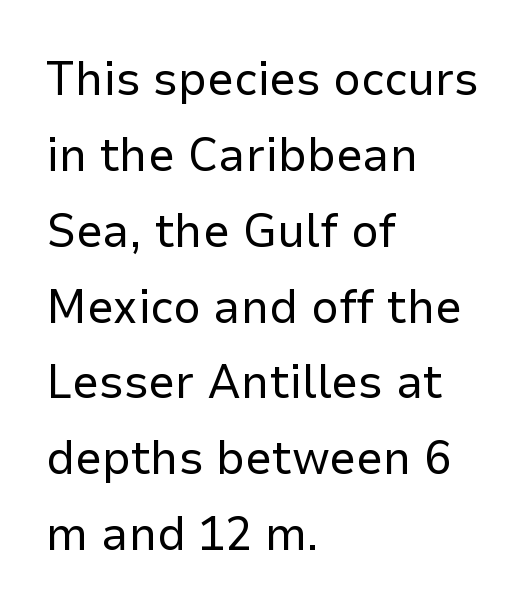
The image shows 48 px regular-weight sans-serif type, upright; set left-aligned, normal line spacing (1.58x), normal letter spacing, not underlined; low stroke contrast and a medium x-height.
